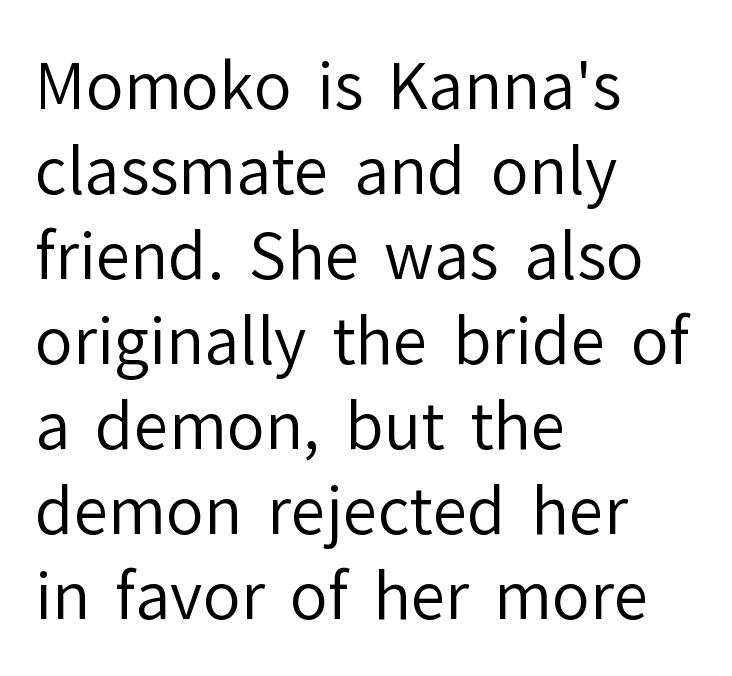
Q: Is the text bold? A: No.
Q: Is the text italic (slanted)? A: No, it is upright.
Q: Is the typeface a serif or a sans-serif typeface? A: Sans-serif.
Q: Is the text underlined? A: No.
Q: How is the paragraph aligned? A: Left-aligned.
Q: Is the spacing between letters normal or unusually wide? A: Normal.
Q: Is the spacing between lines tight, normal or loose? A: Normal.
Q: Width (condensed, normal, or wide)? A: Normal.
Q: Stroke contrast? A: Low.
Q: x-height? A: Medium.
Q: Monospaced? A: No.
